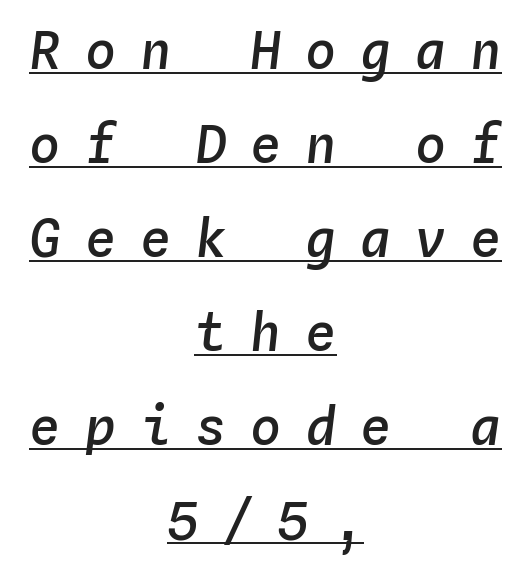
Q: Is the text bold? A: Semi-bold.
Q: Is the text italic (slanted)? A: Yes, it leans right by about 4 degrees.
Q: Is the text underlined? A: Yes.
Q: How is the paragraph aligned? A: Centered.
Q: Is the spacing between letters normal or unusually wide? A: Unusually wide.
Q: Width (condensed, normal, or wide)? A: Normal.
Q: Stroke contrast? A: Low.
Q: x-height? A: Medium.
Q: Monospaced? A: Yes.
